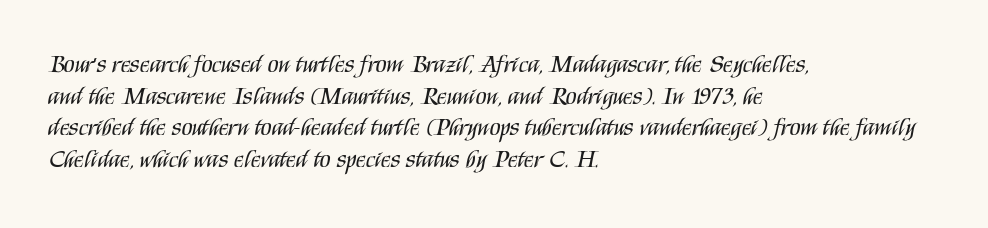
Q: Is the text bold? A: No.
Q: Is the text italic (slanted)? A: Yes.
Q: Is the text underlined? A: No.
Q: How is the paragraph aligned? A: Left-aligned.
Q: Is the spacing between letters normal or unusually wide? A: Normal.
Q: Is the spacing between lines tight, normal or loose? A: Normal.
